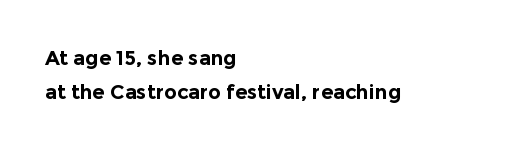
When letters stand straight like this, we call the style roman or upright. Horizontal alignment here is leftward, the default for most running prose. The passage shown is not underscored anywhere. Strokes here are thick enough to call this a true bold.
